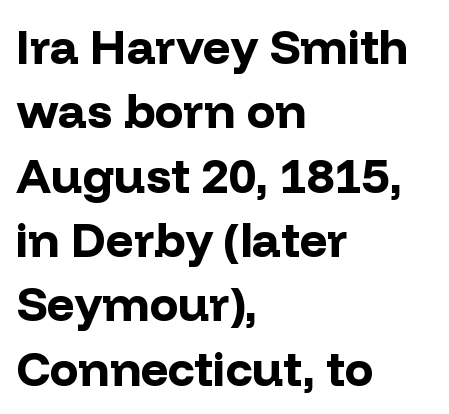
Q: Is the text bold? A: Yes.
Q: Is the text italic (slanted)? A: No, it is upright.
Q: Is the typeface a serif or a sans-serif typeface? A: Sans-serif.
Q: Is the text underlined? A: No.
Q: How is the paragraph aligned? A: Left-aligned.
Q: Is the spacing between letters normal or unusually wide? A: Normal.
Q: Is the spacing between lines tight, normal or loose? A: Normal.
Q: Width (condensed, normal, or wide)? A: Normal.
Q: Stroke contrast? A: Low.
Q: x-height? A: Medium.
Q: Monospaced? A: No.
